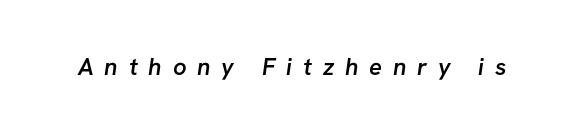
Stroke thickness is moderately raised; the sample reads as semibold. The words here are not underlined. Compared with typical body copy, the letter spacing here is much looser.
